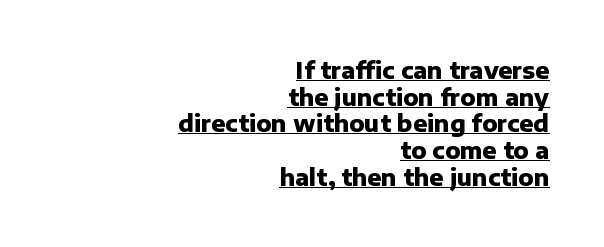
The image shows 23 px bold type, upright; set right-aligned, line spacing 1.16x, normal letter spacing, underlined.
